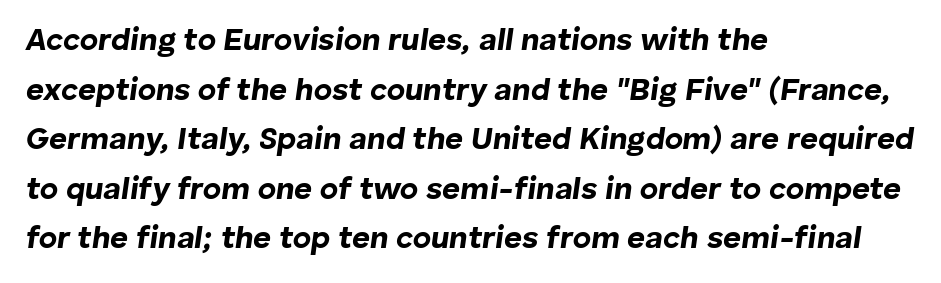
The image shows 31 px bold type, italic (leaning right); set left-aligned, normal line spacing (1.6x), normal letter spacing, not underlined; low stroke contrast and a medium x-height.
